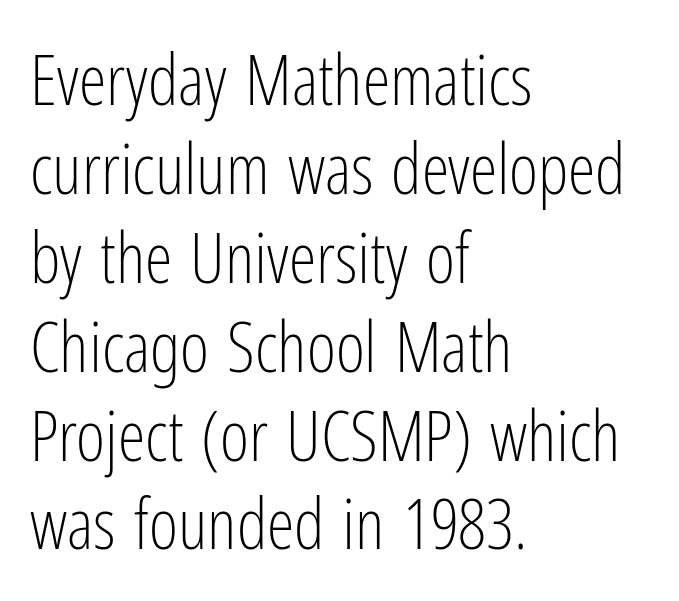
{"serif": "no", "italic": "no", "bold": "no", "weight": "light", "width": "condensed", "stroke_contrast": "low", "x_height": "medium", "monospaced": "no", "underline": "no", "align": "left", "line_spacing": "normal", "line_spacing_ratio": 1.27, "letter_spacing": "normal", "letter_spacing_em": 0.0, "glyph_px": 70}
